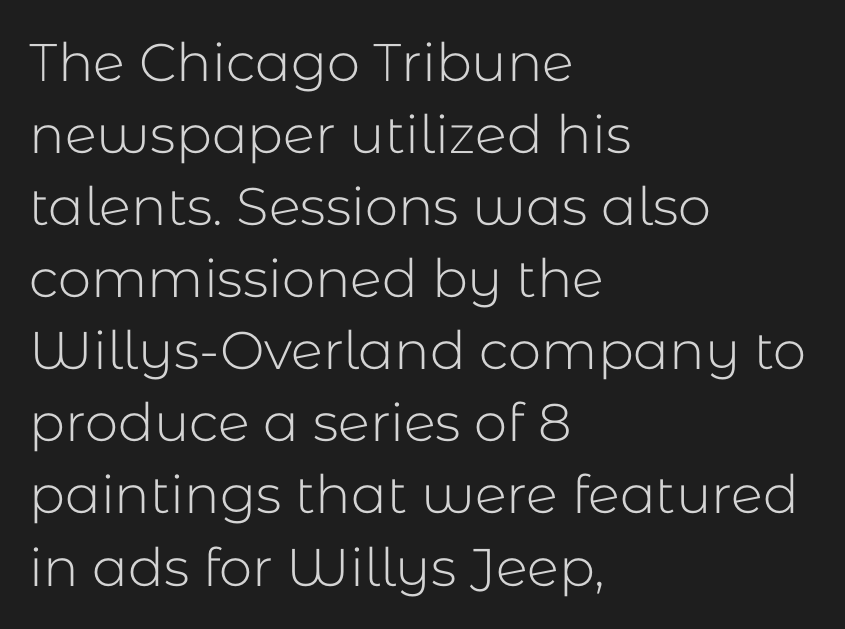
Q: Is the text bold? A: No.
Q: Is the text italic (slanted)? A: No, it is upright.
Q: Is the typeface a serif or a sans-serif typeface? A: Sans-serif.
Q: Is the text underlined? A: No.
Q: How is the paragraph aligned? A: Left-aligned.
Q: Is the spacing between letters normal or unusually wide? A: Normal.
Q: Is the spacing between lines tight, normal or loose? A: Normal.
Q: Width (condensed, normal, or wide)? A: Normal.
Q: Stroke contrast? A: Low.
Q: x-height? A: Medium.
Q: Monospaced? A: No.
